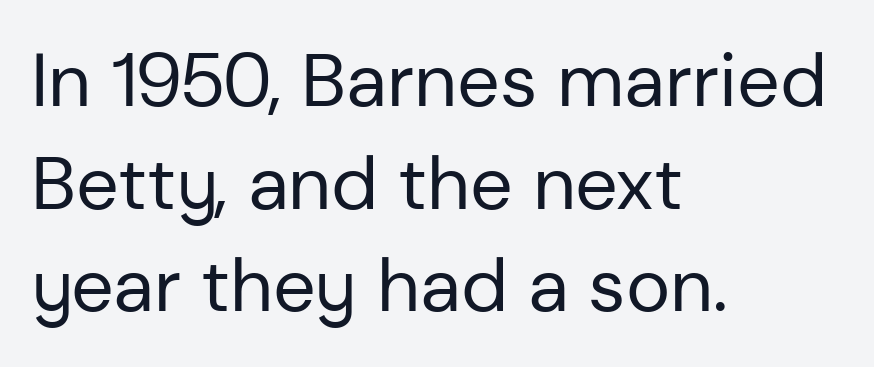
Q: Is the text bold? A: No.
Q: Is the text italic (slanted)? A: No, it is upright.
Q: Is the typeface a serif or a sans-serif typeface? A: Sans-serif.
Q: Is the text underlined? A: No.
Q: How is the paragraph aligned? A: Left-aligned.
Q: Is the spacing between letters normal or unusually wide? A: Normal.
Q: Is the spacing between lines tight, normal or loose? A: Normal.
Q: Width (condensed, normal, or wide)? A: Normal.
Q: Stroke contrast? A: Low.
Q: x-height? A: Medium.
Q: Monospaced? A: No.
